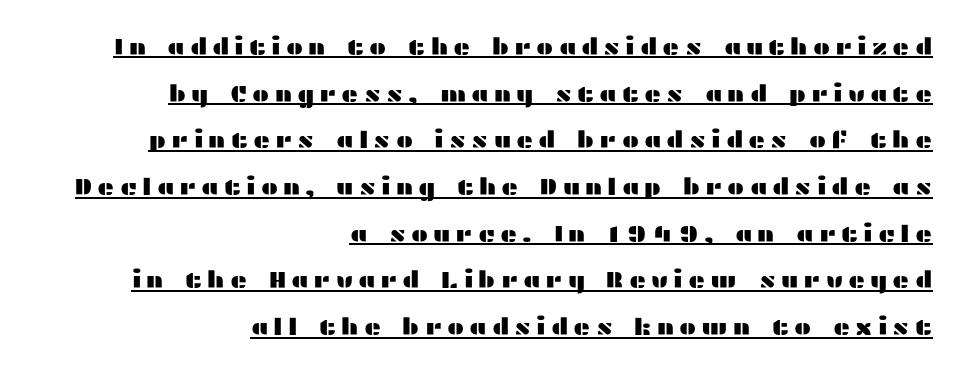
The image shows 23 px text type, upright; set right-aligned, loose line spacing (2.03x), unusually wide letter spacing (+0.22 em), underlined.
